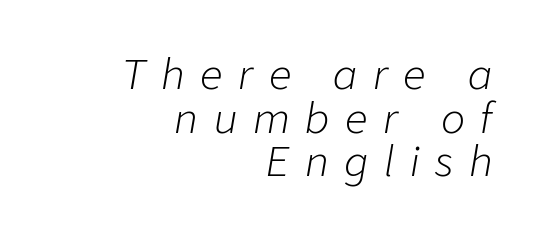
{"italic": "yes", "lean": "right", "slant_degrees": 9, "bold": "no", "weight": "light", "width": "normal", "stroke_contrast": "low", "x_height": "medium", "monospaced": "no", "underline": "no", "align": "right", "line_spacing": "tight", "line_spacing_ratio": 1.09, "letter_spacing": "wide", "letter_spacing_em": 0.39, "glyph_px": 40}
